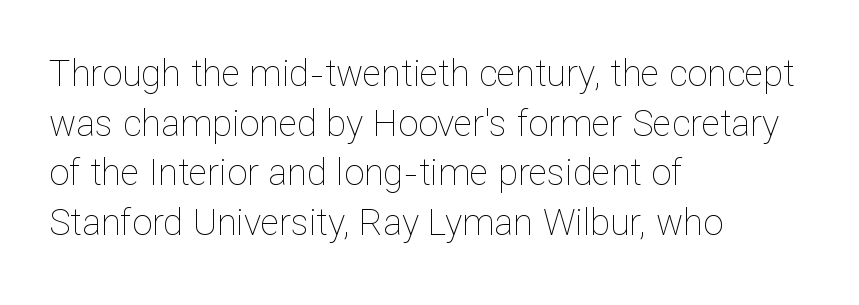
{"italic": "no", "bold": "no", "weight": "thin", "width": "normal", "stroke_contrast": "low", "x_height": "medium", "monospaced": "no", "underline": "no", "align": "left", "line_spacing": "normal", "line_spacing_ratio": 1.38, "letter_spacing": "normal", "letter_spacing_em": 0.0, "glyph_px": 36}
